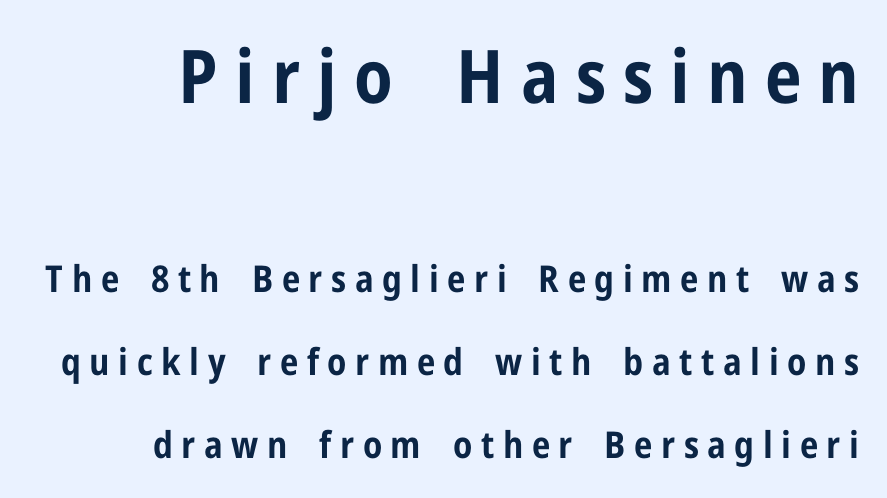
Note: no serifs on the glyphs. Descenders hang freely into open space. Strong, thick strokes mark this as bold type. The paragraph has a hard right edge and a soft left edge.
